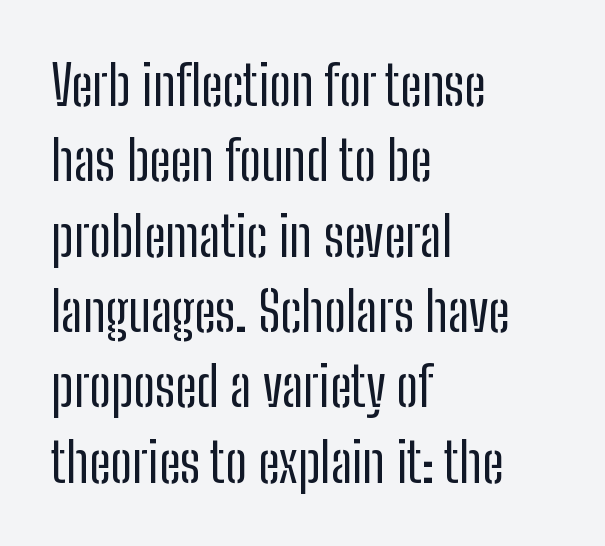
The setting favours the left margin, as ordinary paragraphs usually do. Unlike italic type, these characters show no tilt at all. Each word holds together tightly as a unit, with standard inter-letter gaps. Each letter keeps its own natural width here, so spacing adapts to shape.
